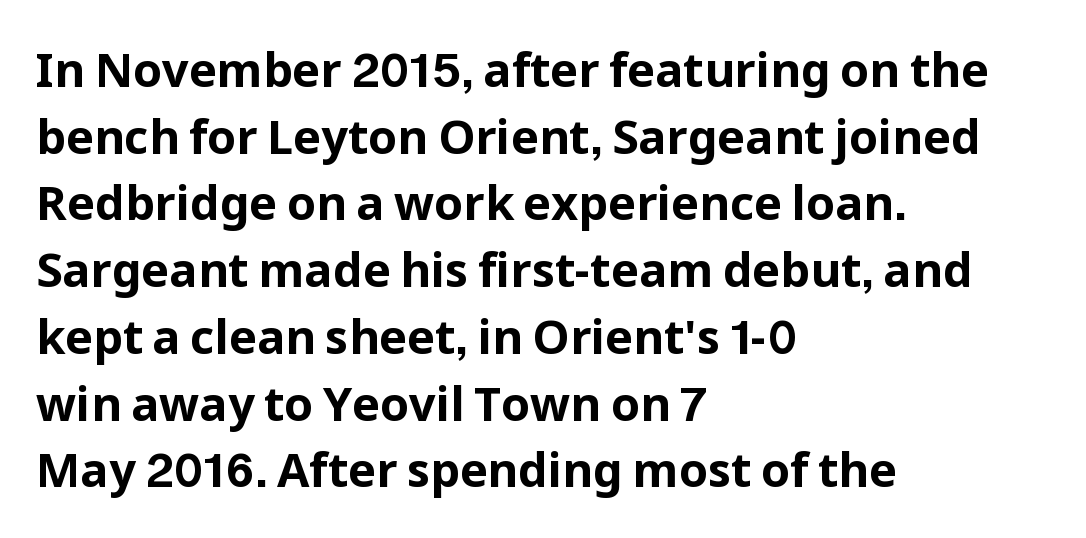
Q: Is the text bold? A: Yes.
Q: Is the text italic (slanted)? A: No, it is upright.
Q: Is the typeface a serif or a sans-serif typeface? A: Sans-serif.
Q: Is the text underlined? A: No.
Q: How is the paragraph aligned? A: Left-aligned.
Q: Is the spacing between letters normal or unusually wide? A: Normal.
Q: Is the spacing between lines tight, normal or loose? A: Normal.
Q: Width (condensed, normal, or wide)? A: Normal.
Q: Stroke contrast? A: Low.
Q: x-height? A: Medium.
Q: Monospaced? A: No.
